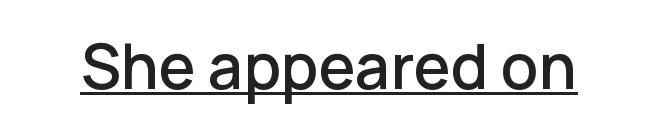
Think of a printed novel: that variable character pitch is what you see here. A continuous stroke trails under the words, as in a hyperlink. These lines are composed in type without serifs. The letters sit at their default tracking, neither squeezed nor spread.
